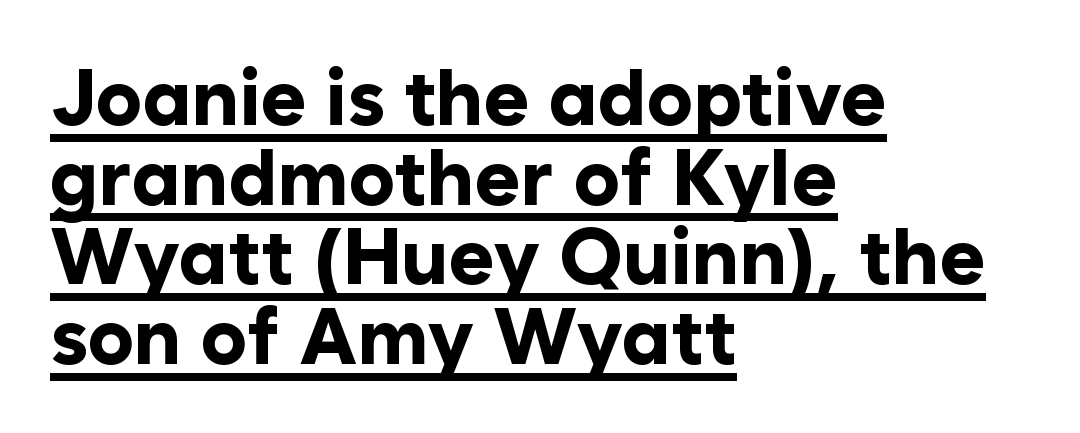
{"serif": "no", "italic": "no", "bold": "yes", "weight": "bold", "width": "normal", "stroke_contrast": "low", "x_height": "medium", "monospaced": "no", "underline": "yes", "align": "left", "line_spacing": "tight", "line_spacing_ratio": 1.02, "letter_spacing": "normal", "letter_spacing_em": 0.0, "glyph_px": 78}
